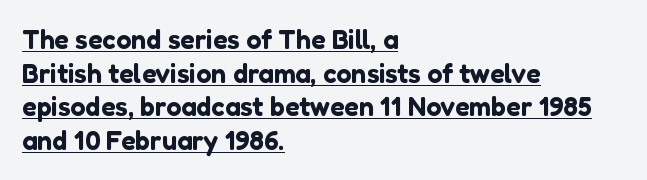
Successive baselines arrive at the customary interval. In terms of posture, this sample is upright. The lines are quadded left. The words here are underlined. There is no visible air inserted between adjacent glyphs.
